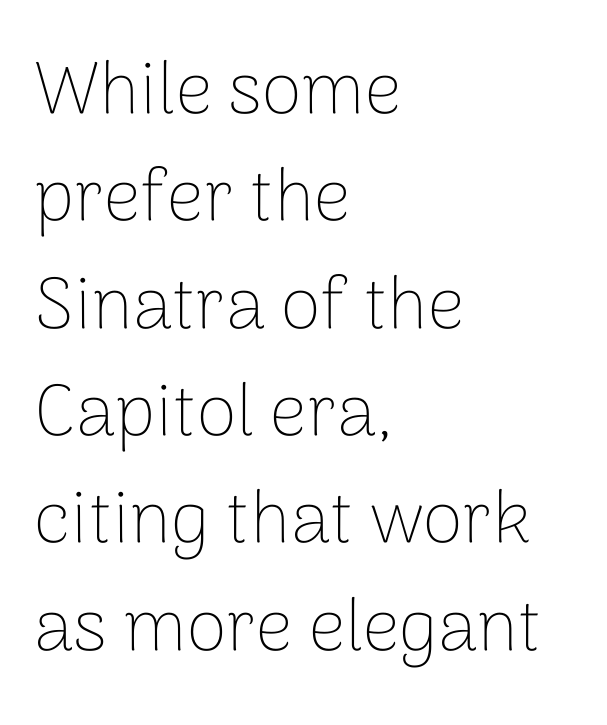
{"serif": "no", "italic": "no", "bold": "no", "weight": "thin", "width": "normal", "stroke_contrast": "low", "x_height": "medium", "monospaced": "no", "underline": "no", "align": "left", "line_spacing": "normal", "line_spacing_ratio": 1.47, "letter_spacing": "normal", "letter_spacing_em": 0.0, "glyph_px": 73}
